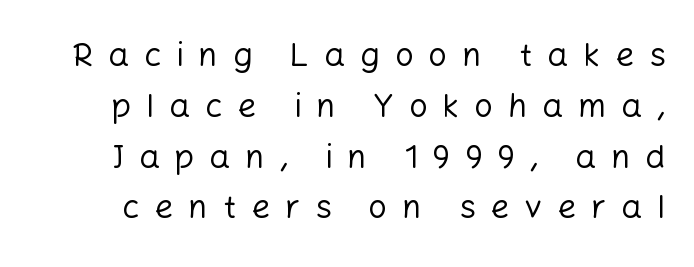
{"serif": "no", "italic": "no", "bold": "no", "weight": "regular", "width": "normal", "stroke_contrast": "low", "x_height": "medium", "monospaced": "no", "underline": "no", "line_spacing": "normal", "line_spacing_ratio": 1.54, "letter_spacing": "wide", "letter_spacing_em": 0.45, "glyph_px": 33}
